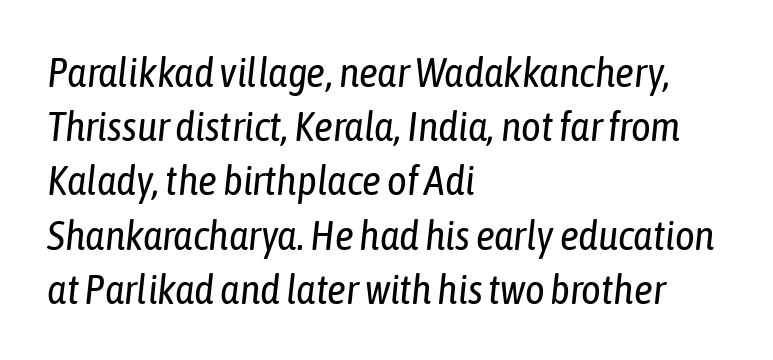
The image shows 42 px regular-weight, condensed type, italic (leaning right); set left-aligned, normal line spacing (1.29x), normal letter spacing, not underlined; low stroke contrast and a medium x-height.
